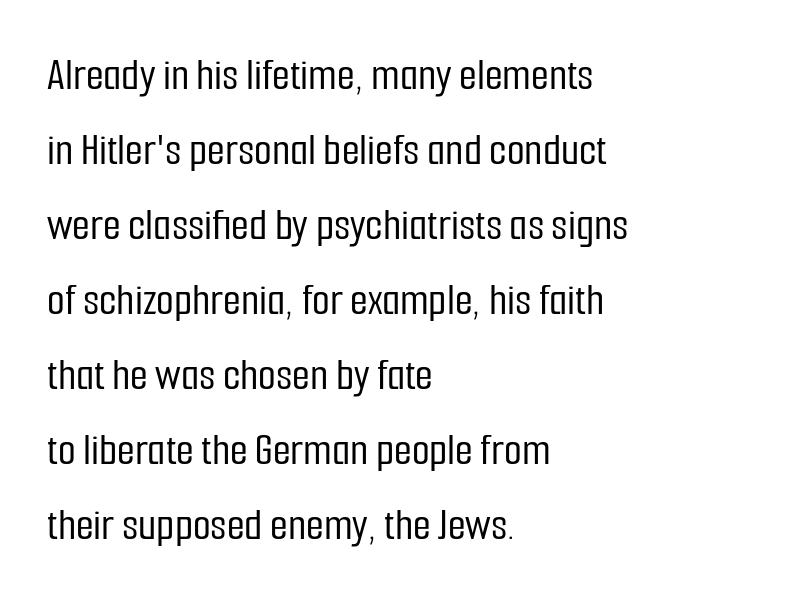
Each letter keeps its own natural width here, so spacing adapts to shape. Vertically, the passage feels balanced, rows spaced as you'd expect. The line texture is even and compact thanks to regular tracking. Decoration check: the copy has no underline.
